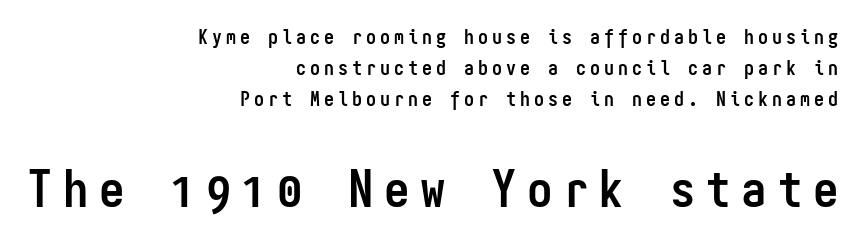
To sum up the face: it is a sans, with no serifs. The rendering uses a bold face; every stroke is thick and dark. Horizontal bands of white between lines are of average thickness. Ordinary non-slanted type is in use. Characters follow at a spacing far wider than the type designer built in.
